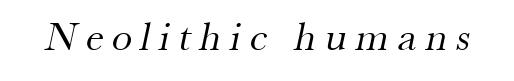
Q: Is the text bold? A: No.
Q: Is the typeface a serif or a sans-serif typeface? A: Serif.
Q: Is the text underlined? A: No.
Q: Is the spacing between letters normal or unusually wide? A: Unusually wide.
Q: Width (condensed, normal, or wide)? A: Normal.
Q: Stroke contrast? A: Medium.
Q: x-height? A: Small.
Q: Monospaced? A: No.
